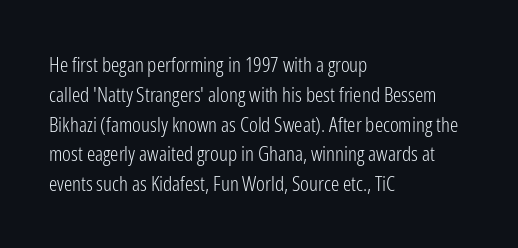
The image shows 21 px text type, upright; set left-aligned, normal line spacing (1.42x), normal letter spacing, not underlined.
